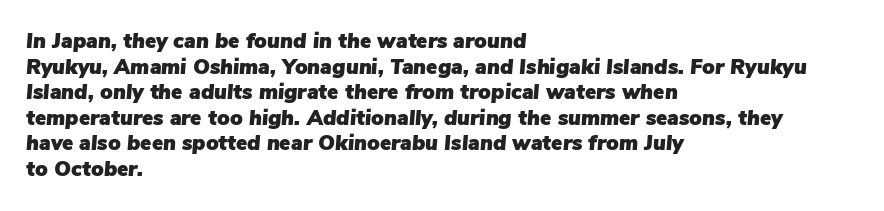
The image shows 21 px text type, italic (leaning right); set left-aligned, line spacing 1.22x, normal letter spacing, not underlined.
